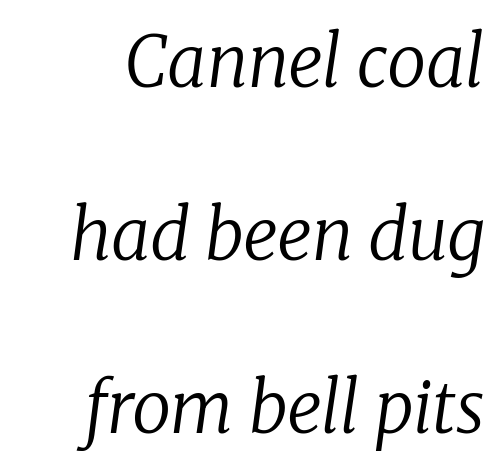
The image shows 70 px regular-weight serif type, italic (leaning right); set loose line spacing (2.47x), normal letter spacing, not underlined; low stroke contrast and a medium x-height.
